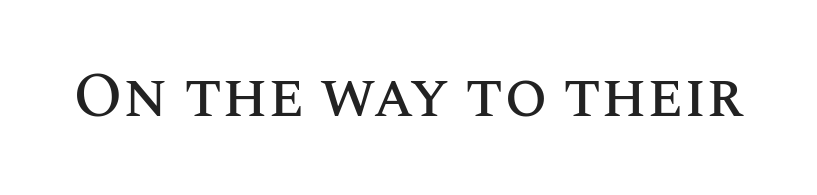
{"italic": "no", "width": "normal", "stroke_contrast": "medium", "x_height": "large", "monospaced": "no", "underline": "no", "letter_spacing": "normal", "letter_spacing_em": 0.0, "glyph_px": 62}
